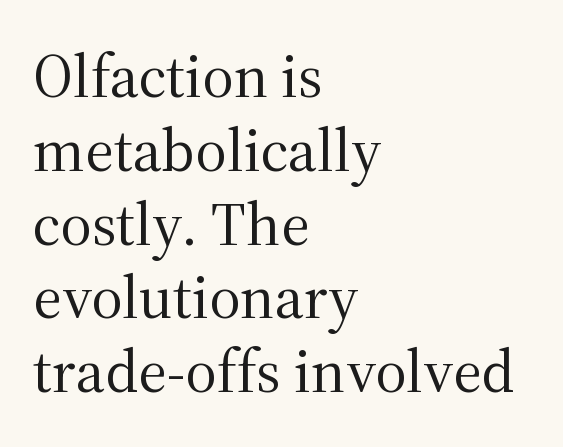
{"serif": "yes", "italic": "no", "bold": "no", "weight": "regular", "width": "normal", "stroke_contrast": "medium", "x_height": "medium", "monospaced": "no", "underline": "no", "align": "left", "line_spacing_ratio": 1.21, "letter_spacing": "normal", "letter_spacing_em": 0.0, "glyph_px": 61}
